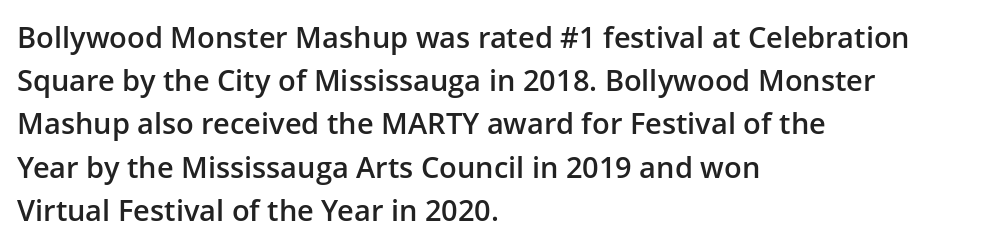
The image shows 29 px semibold sans-serif type, upright; set left-aligned, normal line spacing (1.49x), normal letter spacing, not underlined; low stroke contrast and a medium x-height.
